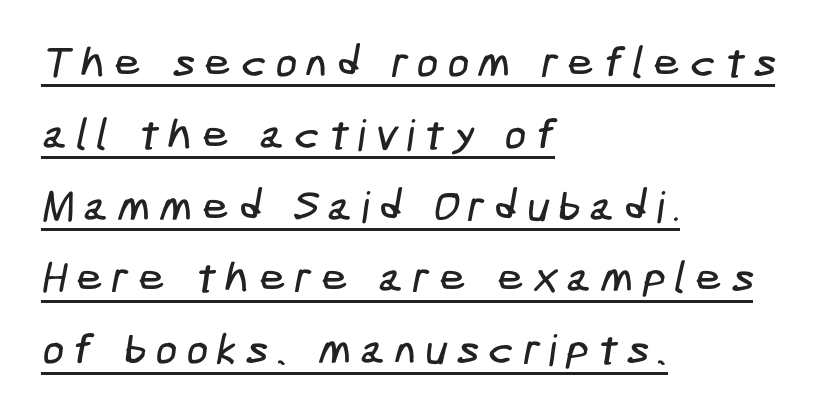
The image shows 43 px condensed sans-serif type; set left-aligned, normal line spacing (1.67x), unusually wide letter spacing (+0.2 em), underlined; low stroke contrast and a medium x-height.
